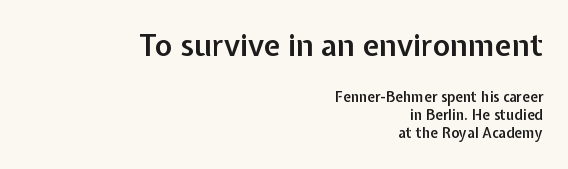
Q: Is the text bold? A: Semi-bold.
Q: Is the text italic (slanted)? A: No, it is upright.
Q: Is the typeface a serif or a sans-serif typeface? A: Sans-serif.
Q: Is the text underlined? A: No.
Q: How is the paragraph aligned? A: Right-aligned.
Q: Is the spacing between letters normal or unusually wide? A: Normal.
Q: Is the spacing between lines tight, normal or loose? A: Normal.
Q: Which block of text is set in a larger size, the first (top) or the second (bottom)? A: The first (top) one.
Q: Width (condensed, normal, or wide)? A: Normal.
Q: Stroke contrast? A: Low.
Q: x-height? A: Medium.
Q: Monospaced? A: No.
